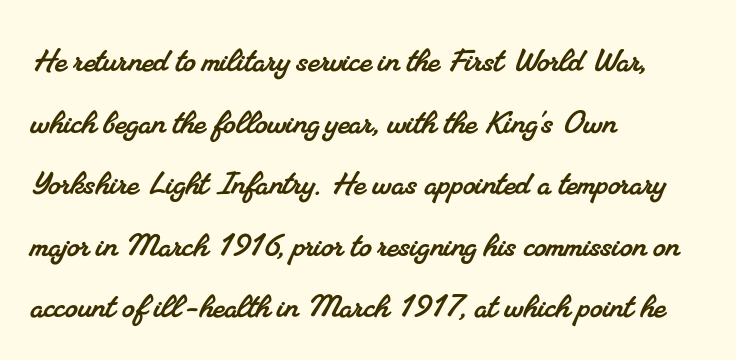
Q: Is the typeface a serif or a sans-serif typeface? A: Serif.
Q: Is the text underlined? A: No.
Q: How is the paragraph aligned? A: Left-aligned.
Q: Is the spacing between letters normal or unusually wide? A: Normal.
Q: Is the spacing between lines tight, normal or loose? A: Normal.
Q: Width (condensed, normal, or wide)? A: Normal.
Q: Stroke contrast? A: Medium.
Q: x-height? A: Small.
Q: Monospaced? A: No.
